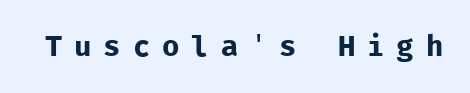
Q: Is the text bold? A: No.
Q: Is the text italic (slanted)? A: No, it is upright.
Q: Is the typeface a serif or a sans-serif typeface? A: Sans-serif.
Q: Is the text underlined? A: No.
Q: Is the spacing between letters normal or unusually wide? A: Unusually wide.
Q: Width (condensed, normal, or wide)? A: Normal.
Q: Stroke contrast? A: Low.
Q: x-height? A: Medium.
Q: Monospaced? A: Yes.
